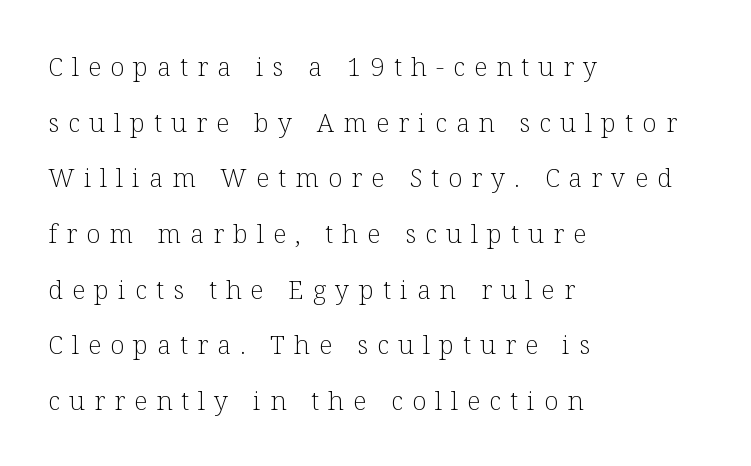
Compared with a typical body face, this is equally light or lighter still. Notice how the passage keeps a crisp vertical edge on the left only. Posture: upright roman. The space between consecutive lines is lavish.
